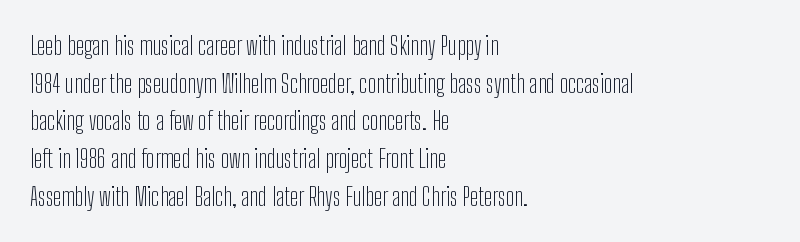
The face used here is rendered with its standard letterfit. Just letters on the line, the space beneath them empty. Caption: face not bold, strokes unweighted. Line spacing here is normal.
